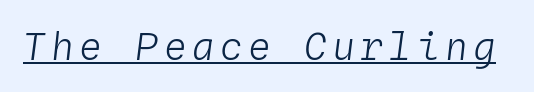
Q: Is the text bold? A: No.
Q: Is the text italic (slanted)? A: Yes, it leans right by about 4 degrees.
Q: Is the text underlined? A: Yes.
Q: Width (condensed, normal, or wide)? A: Normal.
Q: Stroke contrast? A: Low.
Q: x-height? A: Medium.
Q: Monospaced? A: Yes.
